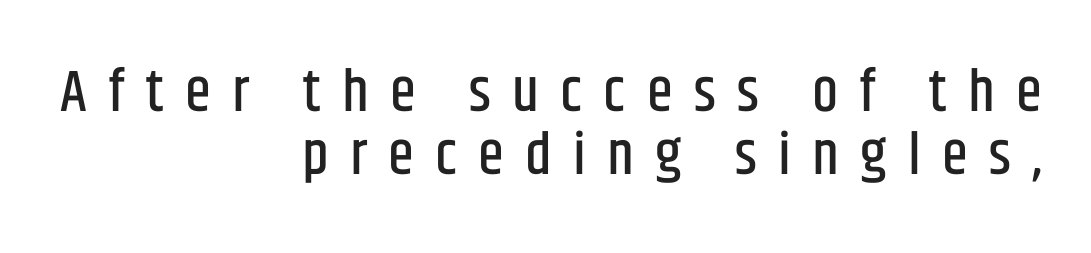
Q: Is the text italic (slanted)? A: No, it is upright.
Q: Is the typeface a serif or a sans-serif typeface? A: Sans-serif.
Q: Is the text underlined? A: No.
Q: How is the paragraph aligned? A: Right-aligned.
Q: Is the spacing between letters normal or unusually wide? A: Unusually wide.
Q: Is the spacing between lines tight, normal or loose? A: Tight.
Q: Width (condensed, normal, or wide)? A: Condensed.
Q: Stroke contrast? A: Low.
Q: x-height? A: Large.
Q: Monospaced? A: No.
